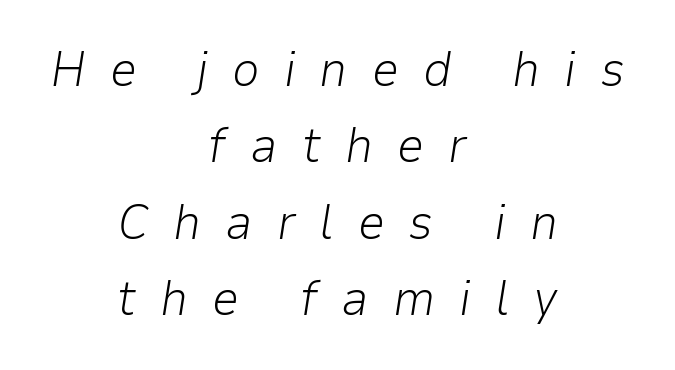
Q: Is the text bold? A: No.
Q: Is the text italic (slanted)? A: Yes, it leans right by about 9 degrees.
Q: Is the text underlined? A: No.
Q: How is the paragraph aligned? A: Centered.
Q: Is the spacing between letters normal or unusually wide? A: Unusually wide.
Q: Is the spacing between lines tight, normal or loose? A: Normal.
Q: Width (condensed, normal, or wide)? A: Normal.
Q: Stroke contrast? A: Low.
Q: x-height? A: Medium.
Q: Monospaced? A: No.
